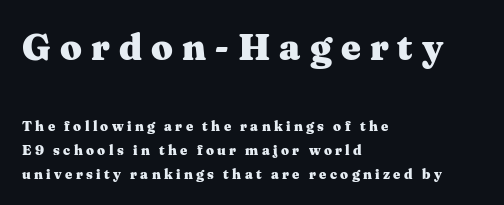
The image shows 38 px heavy, wide serif type, upright; set left-aligned, normal line spacing (1.7x), unusually wide letter spacing (+0.24 em), not underlined; the first (top) block is 2.71x larger; medium stroke contrast and a medium x-height.
